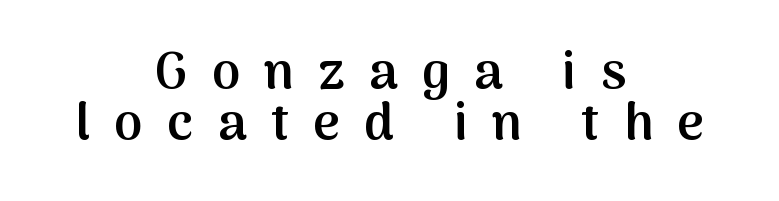
Typographic density is moderately raised because the face is semibold. You can tell from the bare stems that sans-serif type was used. Underline: absent. The leading is snug, giving the passage a crowded texture. Compared with typical body copy, the letter spacing here is much looser.
